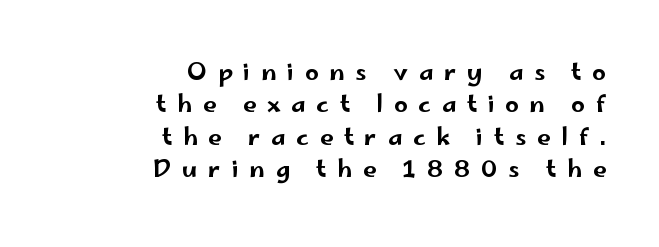
The image shows 24 px text type, upright; set right-aligned, normal line spacing (1.35x), unusually wide letter spacing (+0.44 em), not underlined.
